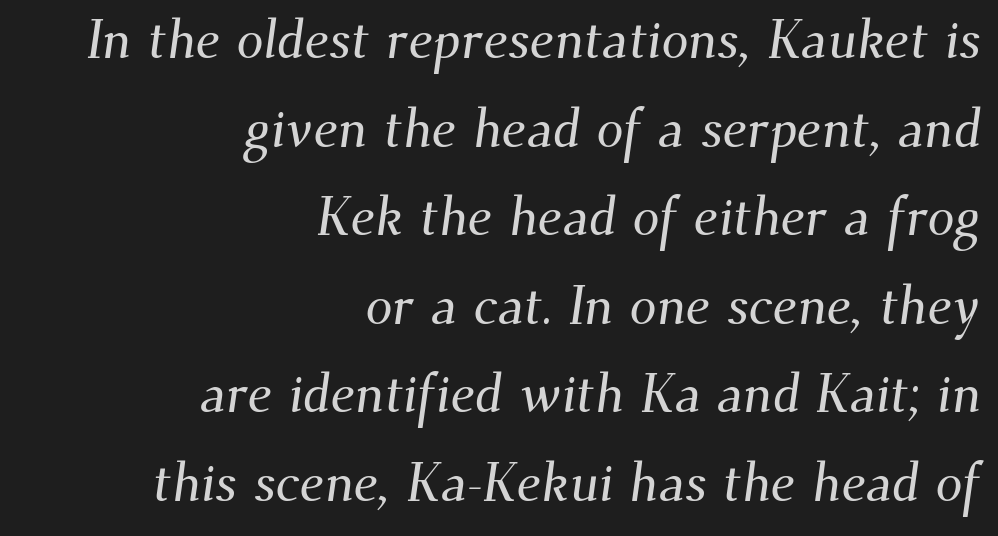
Q: Is the typeface a serif or a sans-serif typeface? A: Serif.
Q: Is the text underlined? A: No.
Q: How is the paragraph aligned? A: Right-aligned.
Q: Is the spacing between letters normal or unusually wide? A: Normal.
Q: Is the spacing between lines tight, normal or loose? A: Normal.
Q: Width (condensed, normal, or wide)? A: Normal.
Q: Stroke contrast? A: Medium.
Q: x-height? A: Small.
Q: Monospaced? A: No.
